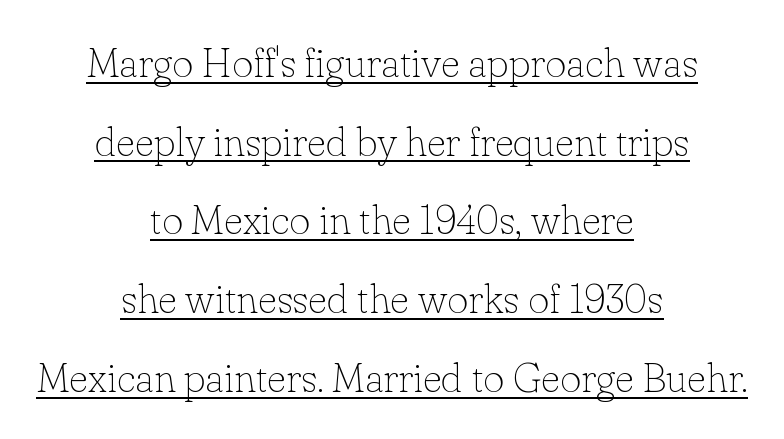
{"serif": "yes", "italic": "no", "bold": "no", "weight": "thin", "width": "normal", "stroke_contrast": "low", "x_height": "small", "monospaced": "no", "underline": "yes", "align": "center", "line_spacing": "loose", "line_spacing_ratio": 1.92, "letter_spacing": "normal", "letter_spacing_em": 0.0, "glyph_px": 41}
